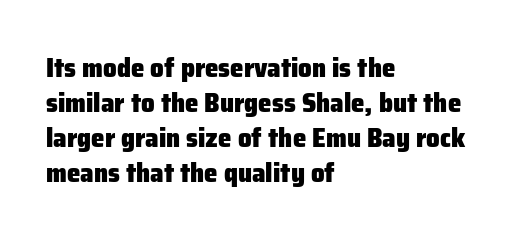
The image shows 27 px bold type, upright; set left-aligned, normal line spacing (1.3x), normal letter spacing, not underlined.
